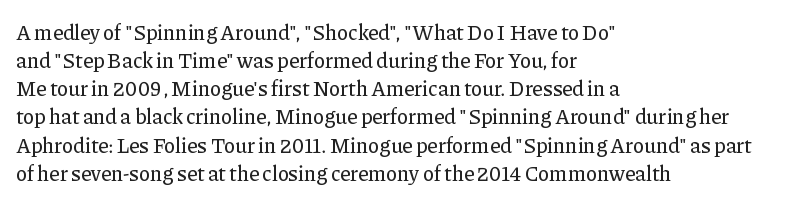
Teacher's note: observe the even left margin — that is flush-left alignment. No italicization has been applied; the sample stays upright. Clear beneath every line of the passage. Honestly, the letter spacing is just normal — you wouldn't notice it. A typesetter would call this leading conventional body-copy spacing.
